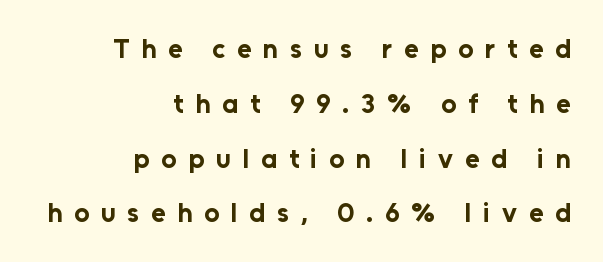
Bare-footed words on every line. The paragraph shown leans on its right margin. This sample uses expanded letter spacing, leaving extra air between glyphs. Weight: bold. Do the letters lean? They stand straight.
